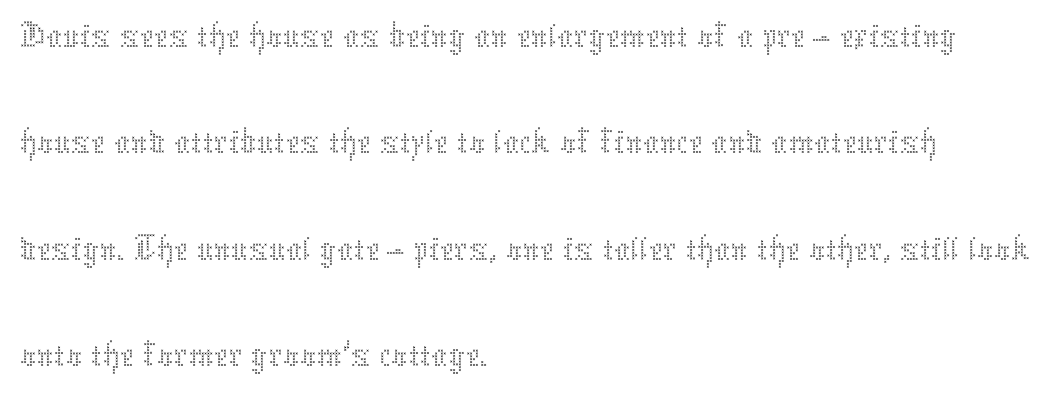
Vertically, the passage feels balanced, rows spaced as you'd expect. Quick note: underline off. Where is the straight margin? On the left. Tall strokes in this sample are plumb rather than angled.
